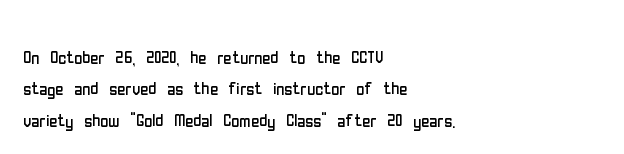
{"italic": "no", "bold": "no", "underline": "no", "align": "left", "line_spacing": "normal", "line_spacing_ratio": 1.43, "letter_spacing": "normal", "letter_spacing_em": 0.0, "glyph_px": 22}
